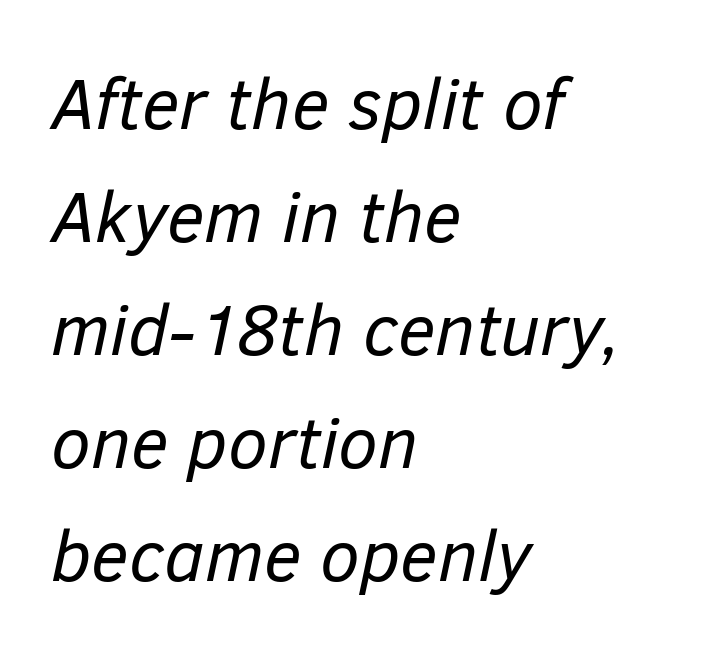
Q: Is the text bold? A: No.
Q: Is the text italic (slanted)? A: Yes, it leans right by about 12 degrees.
Q: Is the text underlined? A: No.
Q: How is the paragraph aligned? A: Left-aligned.
Q: Is the spacing between letters normal or unusually wide? A: Normal.
Q: Is the spacing between lines tight, normal or loose? A: Normal.
Q: Width (condensed, normal, or wide)? A: Normal.
Q: Stroke contrast? A: Low.
Q: x-height? A: Medium.
Q: Monospaced? A: No.
